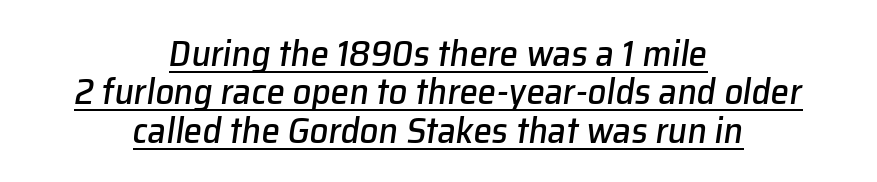
Q: Is the text italic (slanted)? A: Yes, it leans right by about 8 degrees.
Q: Is the text underlined? A: Yes.
Q: How is the paragraph aligned? A: Centered.
Q: Is the spacing between letters normal or unusually wide? A: Normal.
Q: Is the spacing between lines tight, normal or loose? A: Tight.
Q: Width (condensed, normal, or wide)? A: Normal.
Q: Stroke contrast? A: Low.
Q: x-height? A: Medium.
Q: Monospaced? A: No.
